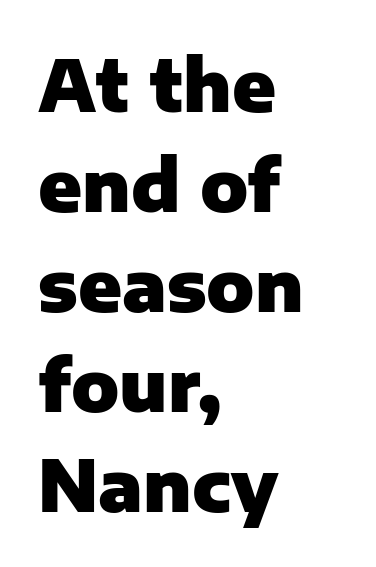
The image shows 71 px heavy sans-serif type, upright; set left-aligned, normal line spacing (1.41x), normal letter spacing, not underlined; low stroke contrast and a medium x-height.
